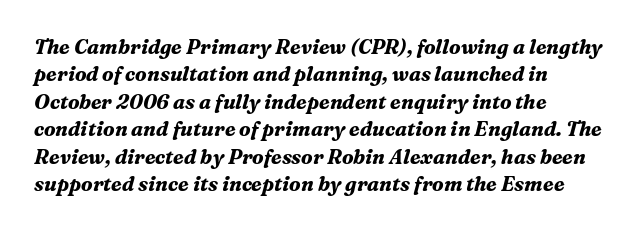
Q: Is the text bold? A: Yes.
Q: Is the text italic (slanted)? A: Yes, it leans right by about 16 degrees.
Q: Is the text underlined? A: No.
Q: How is the paragraph aligned? A: Left-aligned.
Q: Is the spacing between letters normal or unusually wide? A: Normal.
Q: Is the spacing between lines tight, normal or loose? A: Normal.
